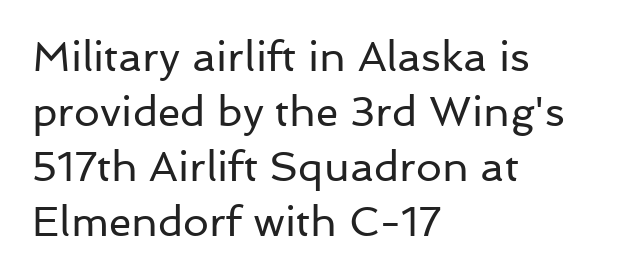
Q: Is the text bold? A: No.
Q: Is the text italic (slanted)? A: No, it is upright.
Q: Is the typeface a serif or a sans-serif typeface? A: Sans-serif.
Q: Is the text underlined? A: No.
Q: How is the paragraph aligned? A: Left-aligned.
Q: Is the spacing between letters normal or unusually wide? A: Normal.
Q: Is the spacing between lines tight, normal or loose? A: Normal.
Q: Width (condensed, normal, or wide)? A: Normal.
Q: Stroke contrast? A: Low.
Q: x-height? A: Medium.
Q: Monospaced? A: No.
